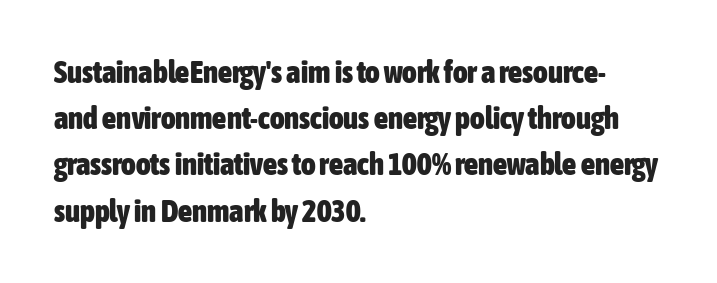
{"serif": "no", "italic": "no", "bold": "yes", "weight": "heavy", "width": "condensed", "stroke_contrast": "low", "x_height": "medium", "monospaced": "no", "underline": "no", "align": "left", "line_spacing": "normal", "line_spacing_ratio": 1.49, "letter_spacing": "normal", "letter_spacing_em": 0.0, "glyph_px": 31}
